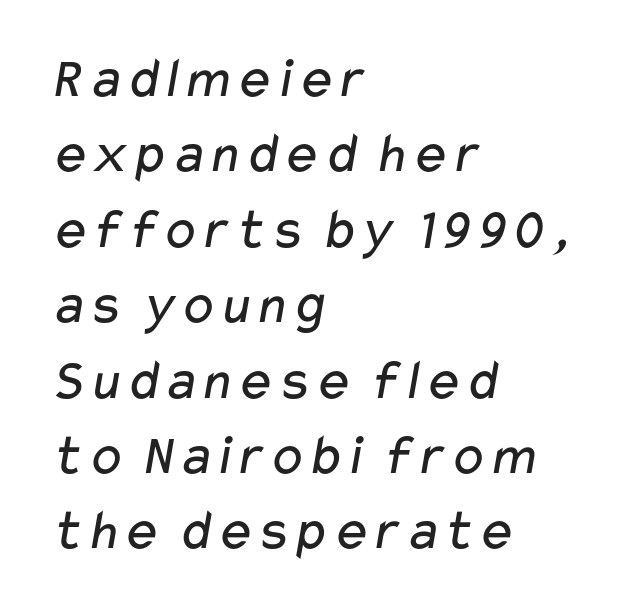
The letters look calm and open, with moderate or lighter stems. Caption: multi-line text, flush left, ragged right. Nothing unusual about the tracking: characters are spaced as the font intends. The rows are spaced the way most documents space them. Underlining? Definitely not there.
